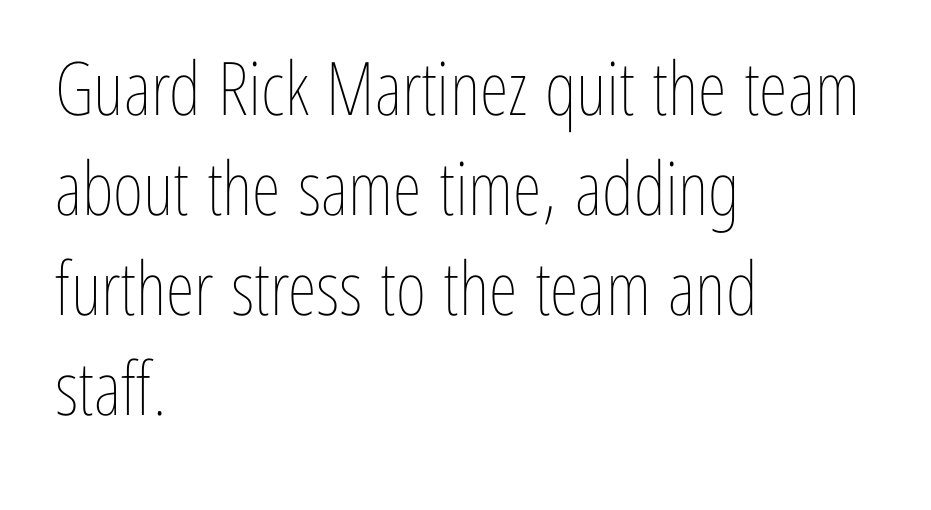
These lines stack with their left ends in a neat column. Stems and bowls with no extra thickness — not bold. Normally led — the rows are evenly, conventionally spaced. This sample has the flowing, uneven cadence of proportional lettering.
